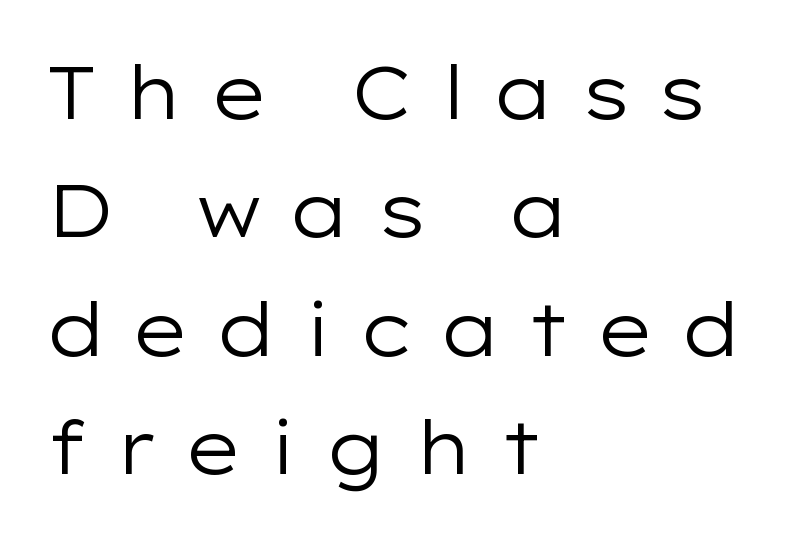
Q: Is the text bold? A: No.
Q: Is the text italic (slanted)? A: No, it is upright.
Q: Is the typeface a serif or a sans-serif typeface? A: Sans-serif.
Q: Is the text underlined? A: No.
Q: How is the paragraph aligned? A: Left-aligned.
Q: Is the spacing between letters normal or unusually wide? A: Unusually wide.
Q: Is the spacing between lines tight, normal or loose? A: Normal.
Q: Width (condensed, normal, or wide)? A: Wide.
Q: Stroke contrast? A: Low.
Q: x-height? A: Medium.
Q: Monospaced? A: No.
